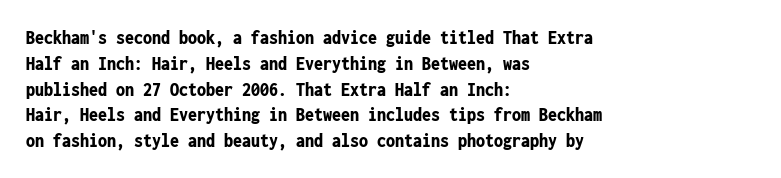
The image shows 20 px bold type, upright; set left-aligned, normal line spacing (1.29x), normal letter spacing, not underlined.
